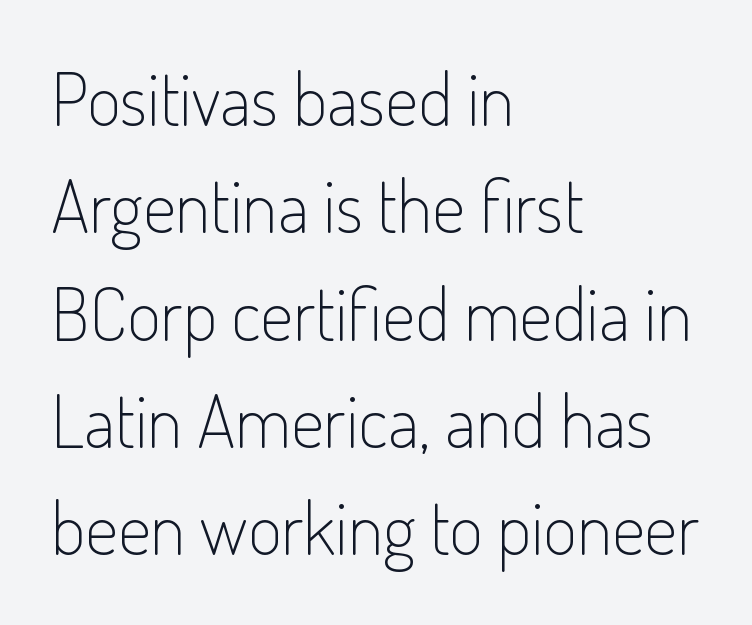
The image shows 73 px light, condensed sans-serif type, upright; set left-aligned, normal line spacing (1.47x), normal letter spacing, not underlined; low stroke contrast and a small x-height.
